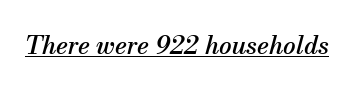
Decoration check: the copy is underlined. Honestly, the letter spacing is just normal — you wouldn't notice it. Italic? Definitely — the glyphs are oblique.
